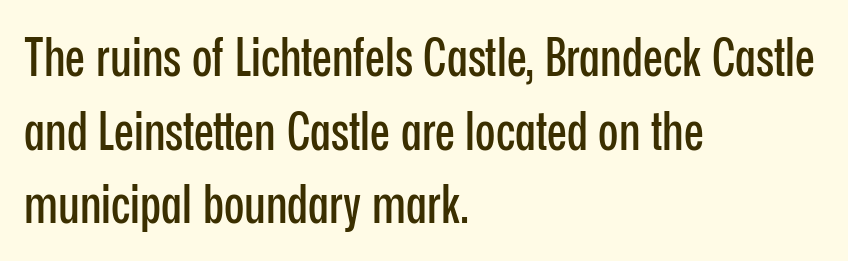
The image shows 53 px condensed sans-serif type, upright; set left-aligned, normal line spacing (1.39x), normal letter spacing, not underlined; low stroke contrast and a medium x-height.
